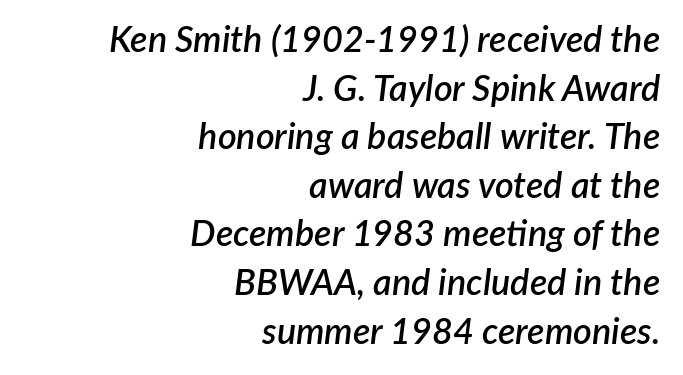
Weight check: semibold — heavier than regular, not quite bold. Proportional: the letters do not fall into vertical columns. Vertical spacing — default. In terms of letterspacing, this is plain default setting. Italic: yes, the glyphs are oblique. Plain, unruled lines of type.
